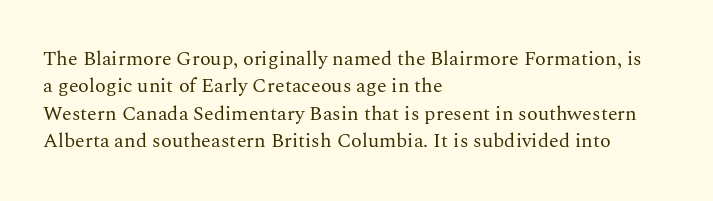
Caption: standard tracking, unaltered. Alignment: flush left. Line spacing here is normal. Weight: not bold — regular or lighter.
